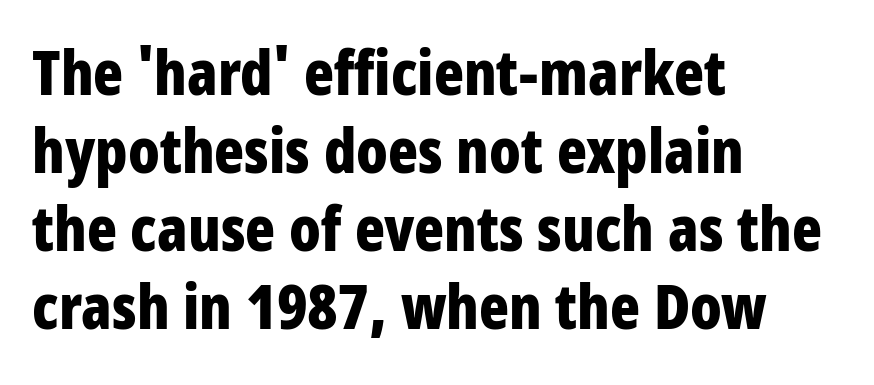
The image shows 62 px bold, condensed sans-serif type, upright; set left-aligned, normal line spacing (1.26x), normal letter spacing, not underlined; low stroke contrast and a large x-height.
